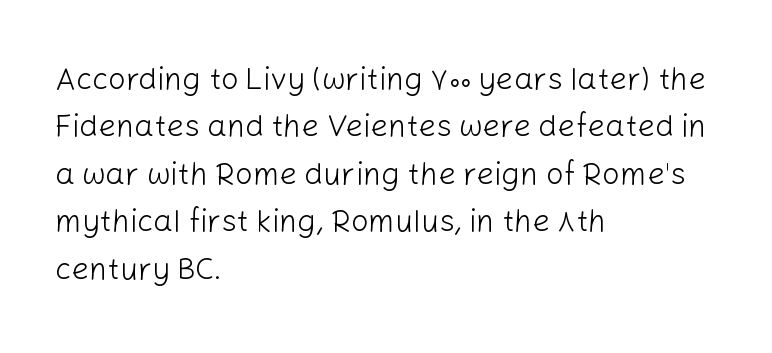
The space directly below the letters is spotless. Regular leading. The font sits on the lighter half of the weight spectrum, regular included. The letters stand straight up with perfectly vertical stems.
